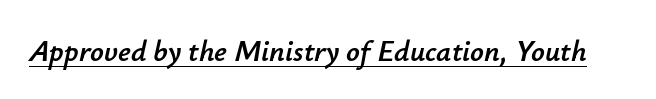
Q: Is the text italic (slanted)? A: Yes, it leans right by about 12 degrees.
Q: Is the text underlined? A: Yes.
Q: Is the spacing between letters normal or unusually wide? A: Normal.
Q: Width (condensed, normal, or wide)? A: Normal.
Q: Stroke contrast? A: Low.
Q: x-height? A: Small.
Q: Monospaced? A: No.
